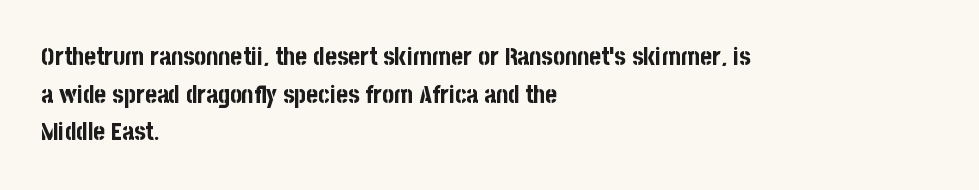
Q: Is the text bold? A: Yes.
Q: Is the text italic (slanted)? A: No, it is upright.
Q: Is the text underlined? A: No.
Q: How is the paragraph aligned? A: Left-aligned.
Q: Is the spacing between letters normal or unusually wide? A: Normal.
Q: Is the spacing between lines tight, normal or loose? A: Normal.
